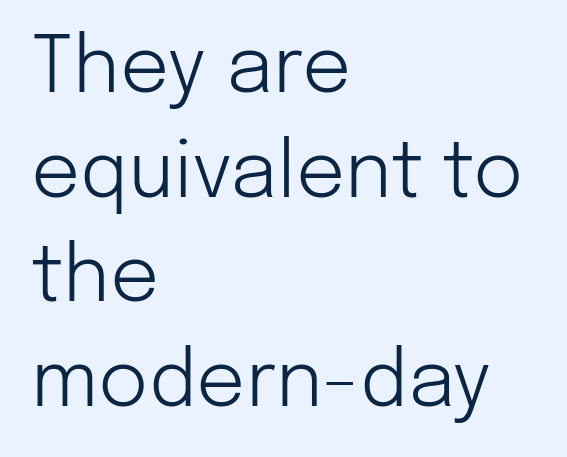
The image shows 77 px light sans-serif type, upright; set left-aligned, normal line spacing (1.36x), normal letter spacing, not underlined; low stroke contrast and a medium x-height.
